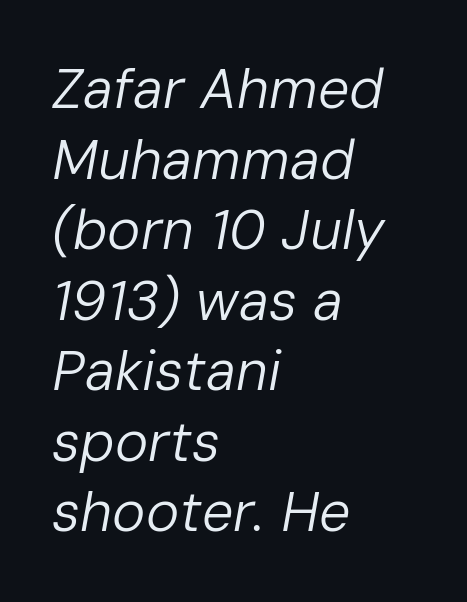
Q: Is the text bold? A: No.
Q: Is the text italic (slanted)? A: Yes, it leans right by about 10 degrees.
Q: Is the text underlined? A: No.
Q: How is the paragraph aligned? A: Left-aligned.
Q: Is the spacing between letters normal or unusually wide? A: Normal.
Q: Is the spacing between lines tight, normal or loose? A: Normal.
Q: Width (condensed, normal, or wide)? A: Normal.
Q: Stroke contrast? A: Low.
Q: x-height? A: Medium.
Q: Monospaced? A: No.
